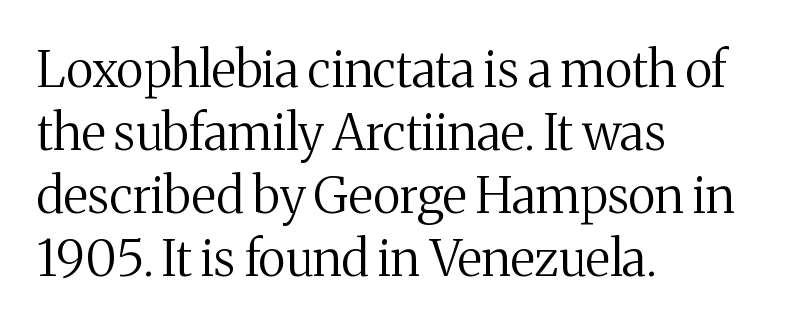
The image shows 50 px regular-weight serif type, upright; set left-aligned, normal line spacing (1.26x), normal letter spacing, not underlined; medium stroke contrast and a medium x-height.
